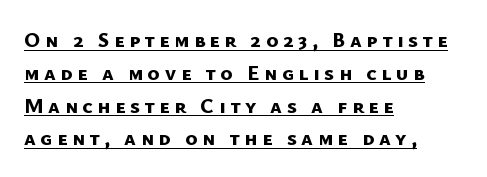
{"bold": "yes", "underline": "yes", "align": "left", "line_spacing": "normal", "line_spacing_ratio": 1.56, "letter_spacing": "wide", "letter_spacing_em": 0.22, "glyph_px": 21}
